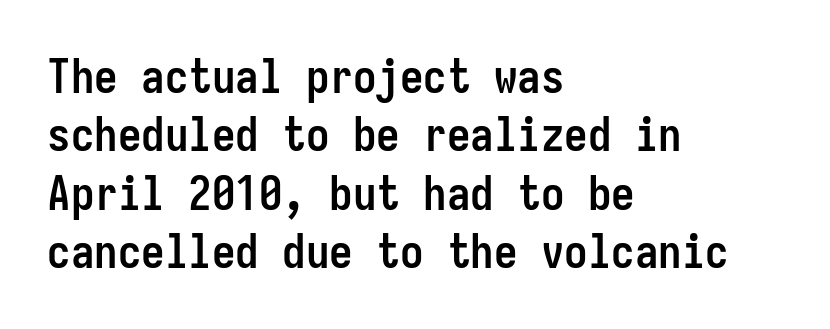
The image shows 47 px semibold, condensed sans-serif type, upright, monospaced; set left-aligned, line spacing 1.24x, normal letter spacing, not underlined; low stroke contrast and a medium x-height.
